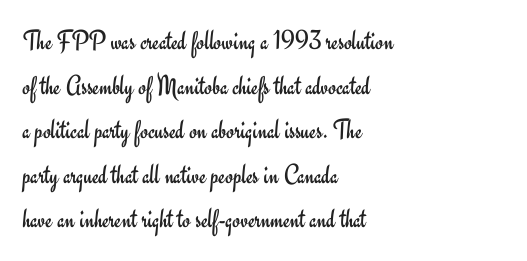
{"serif": "no", "bold": "no", "weight": "regular", "width": "normal", "stroke_contrast": "low", "x_height": "small", "monospaced": "no", "underline": "no", "align": "left", "line_spacing": "normal", "line_spacing_ratio": 1.59, "letter_spacing": "normal", "letter_spacing_em": 0.0, "glyph_px": 28}
